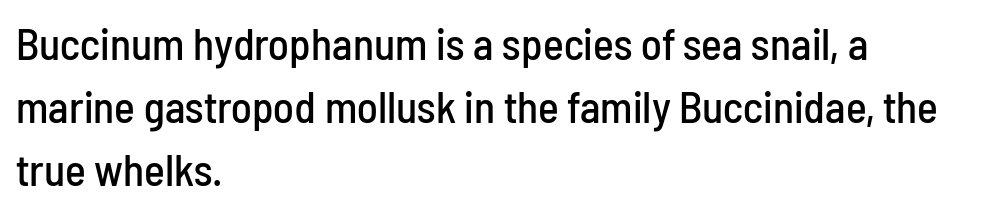
The glyphs in this specimen are sans serif. These lines are rendered in a variable-pitch font. The line-height multiplier appears to be the usual default. All the whitespace from short lines collects on the right. Look at the tracking — it's just the regular setting, nothing added. Unlike italic type, these characters show no tilt at all.
